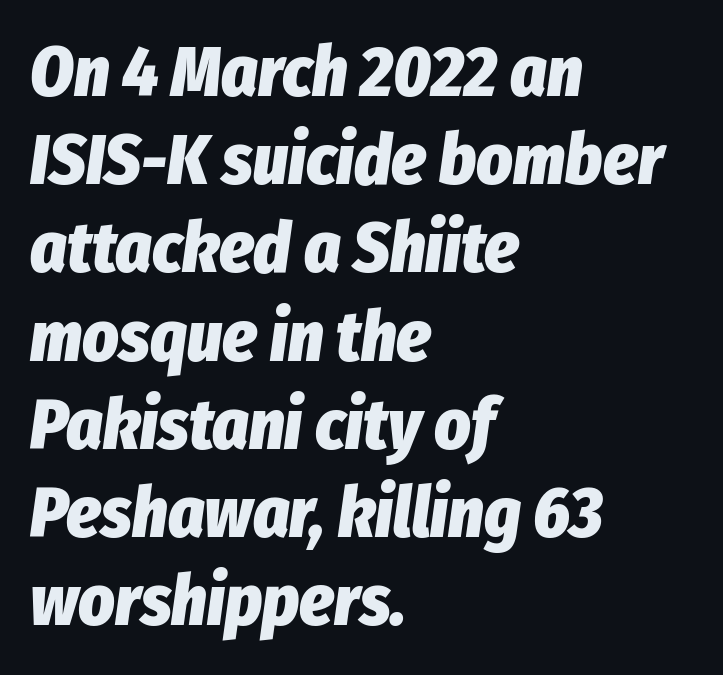
The image shows 70 px heavy, condensed type, italic (leaning right); set left-aligned, normal line spacing (1.26x), normal letter spacing, not underlined; low stroke contrast and a medium x-height.
